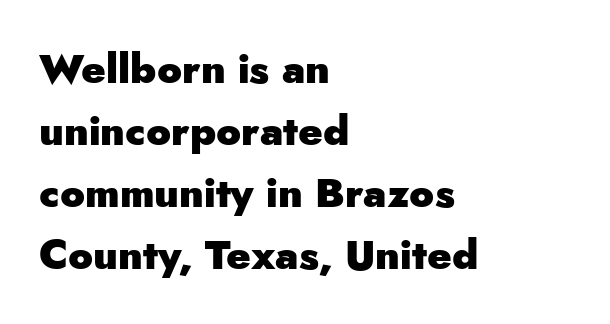
Q: Is the text bold? A: Yes.
Q: Is the text italic (slanted)? A: No, it is upright.
Q: Is the typeface a serif or a sans-serif typeface? A: Sans-serif.
Q: Is the text underlined? A: No.
Q: How is the paragraph aligned? A: Left-aligned.
Q: Is the spacing between letters normal or unusually wide? A: Normal.
Q: Is the spacing between lines tight, normal or loose? A: Normal.
Q: Width (condensed, normal, or wide)? A: Normal.
Q: Stroke contrast? A: Low.
Q: x-height? A: Small.
Q: Monospaced? A: No.
